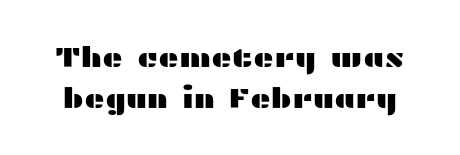
Q: Is the text italic (slanted)? A: No, it is upright.
Q: Is the typeface a serif or a sans-serif typeface? A: Sans-serif.
Q: Is the text underlined? A: No.
Q: Is the spacing between letters normal or unusually wide? A: Normal.
Q: Is the spacing between lines tight, normal or loose? A: Normal.
Q: Width (condensed, normal, or wide)? A: Wide.
Q: Stroke contrast? A: Medium.
Q: x-height? A: Medium.
Q: Monospaced? A: No.
